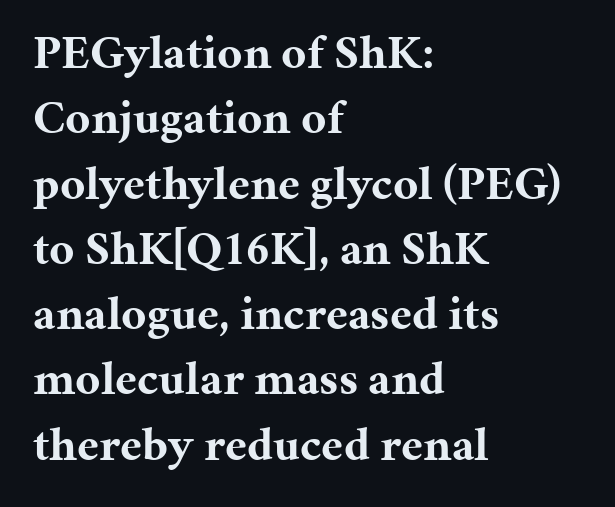
{"serif": "yes", "italic": "no", "bold": "yes", "weight": "bold", "width": "normal", "stroke_contrast": "medium", "x_height": "medium", "monospaced": "no", "underline": "no", "align": "left", "line_spacing": "normal", "line_spacing_ratio": 1.36, "letter_spacing": "normal", "letter_spacing_em": 0.0, "glyph_px": 48}
